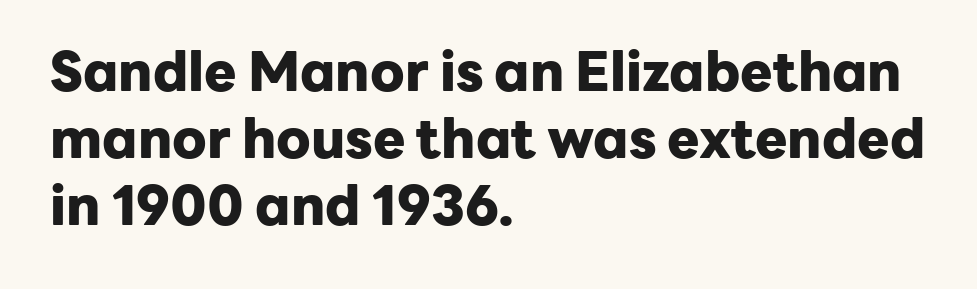
{"serif": "no", "italic": "no", "bold": "yes", "weight": "heavy", "width": "normal", "stroke_contrast": "low", "x_height": "medium", "monospaced": "no", "underline": "no", "align": "left", "line_spacing_ratio": 1.24, "letter_spacing": "normal", "letter_spacing_em": 0.0, "glyph_px": 54}
